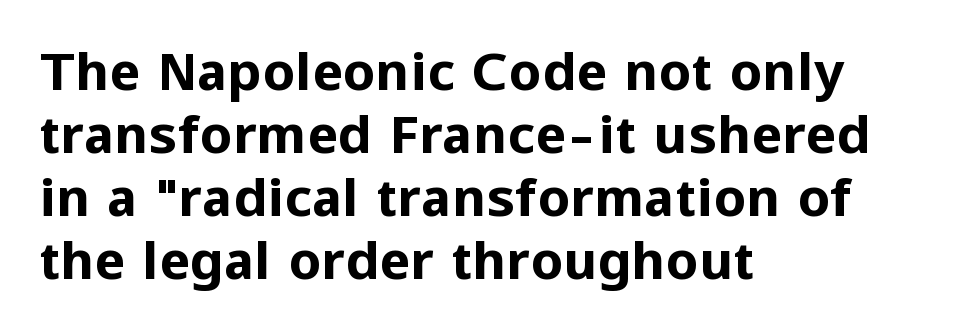
{"serif": "no", "italic": "no", "bold": "yes", "weight": "bold", "width": "normal", "stroke_contrast": "low", "x_height": "medium", "monospaced": "no", "underline": "no", "align": "left", "line_spacing_ratio": 1.21, "letter_spacing": "normal", "letter_spacing_em": 0.0, "glyph_px": 52}
